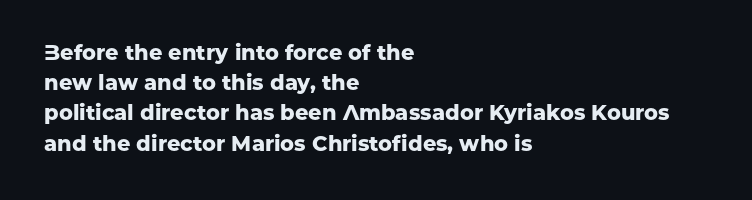
The image shows 21 px bold type, upright; set left-aligned, normal line spacing (1.44x), normal letter spacing, not underlined.
